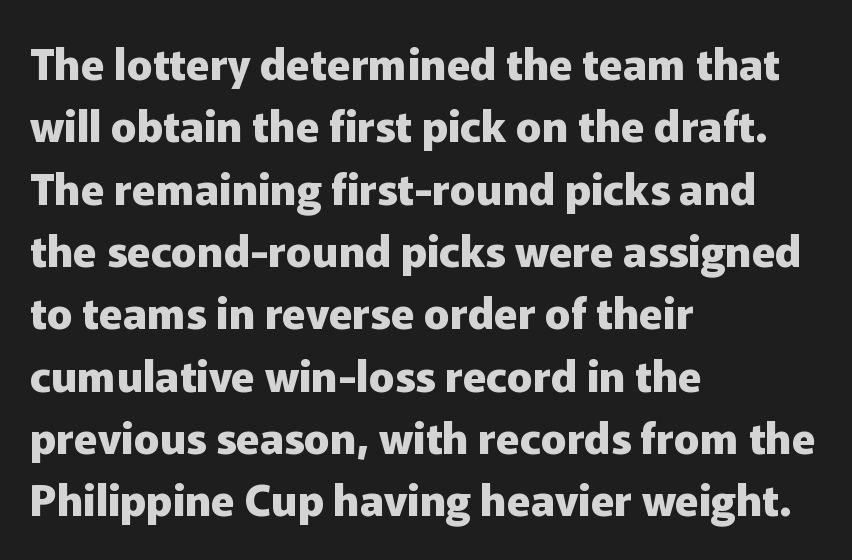
Spacing verdict: proportional, widths tailored to each character. The font family rendered here belongs to the sans-serif group. You can tell it's not italic because the verticals are truly vertical. Each glyph is drawn with heavy, bold strokes. The paragraph has a hard left edge and a soft right edge.
